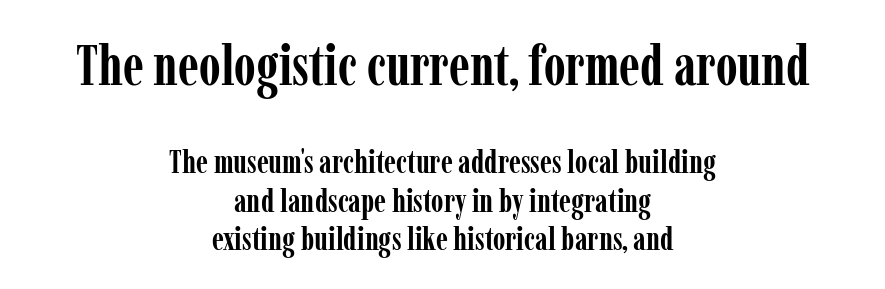
Proportional: the letters do not fall into vertical columns. Is the block centered? Yes — each line is placed symmetrically about the middle. In terms of letterspacing, this is plain default setting. The font's upright variant was chosen for this text.
